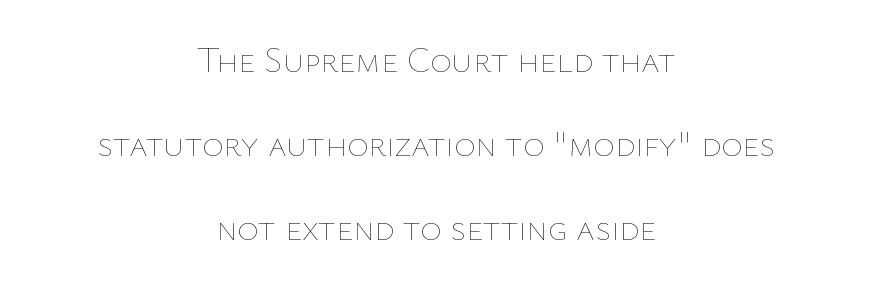
Plain, unruled lines of type. Observe the ordinary spacing: letters are neighbours, not strangers. Does the lettering tilt? It doesn't — this is upright. These lines stack symmetrically, like a column narrowing and widening about its center. Each letter keeps its own natural width here, so spacing adapts to shape. Stroke mass is kept to a normal reading level or below.
